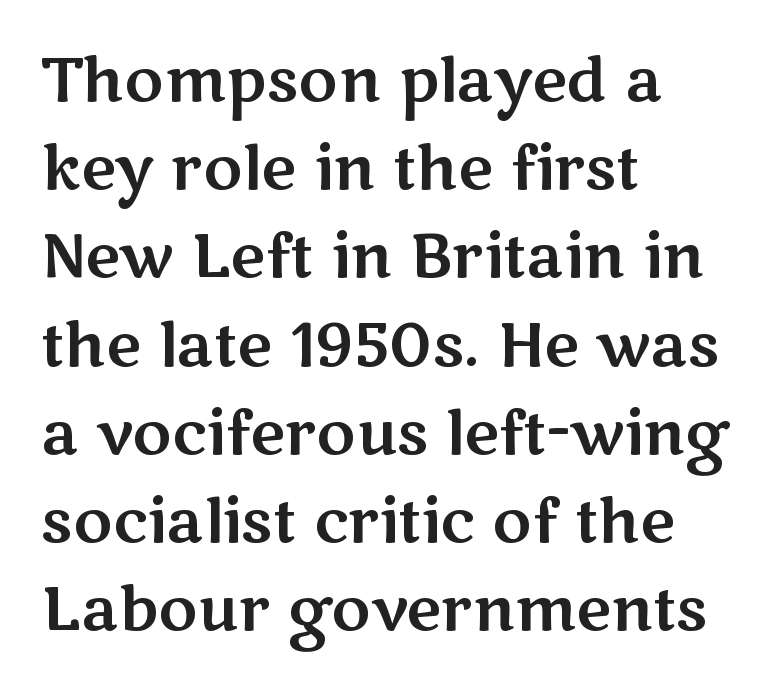
{"serif": "no", "italic": "no", "width": "wide", "stroke_contrast": "medium", "x_height": "medium", "monospaced": "no", "underline": "no", "align": "left", "line_spacing": "normal", "line_spacing_ratio": 1.47, "letter_spacing": "normal", "letter_spacing_em": 0.0, "glyph_px": 60}
